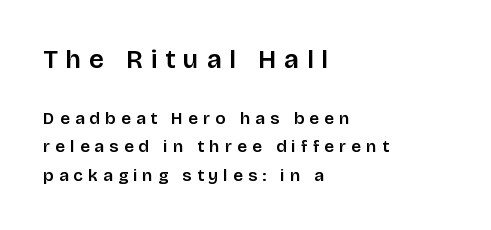
{"italic": "no", "underline": "no", "align": "left", "line_spacing": "normal", "line_spacing_ratio": 1.69, "letter_spacing": "wide", "letter_spacing_em": 0.31, "larger_block": "first", "size_ratio": 1.53, "glyph_px": 26}
